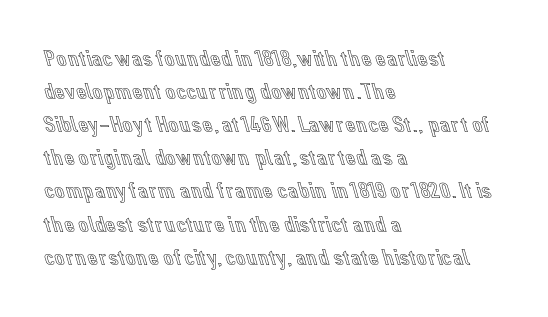
Q: Is the text italic (slanted)? A: Yes.
Q: Is the text underlined? A: No.
Q: How is the paragraph aligned? A: Left-aligned.
Q: Is the spacing between letters normal or unusually wide? A: Normal.
Q: Is the spacing between lines tight, normal or loose? A: Normal.
